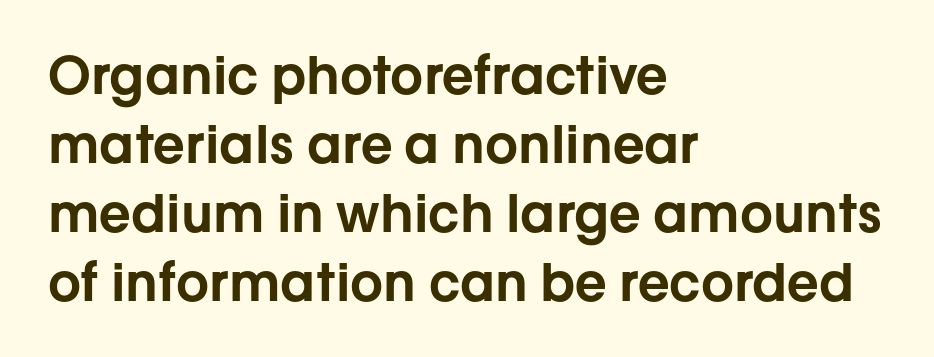
The image shows 52 px sans-serif type, upright; set left-aligned, normal line spacing (1.33x), normal letter spacing, not underlined; low stroke contrast and a medium x-height.
